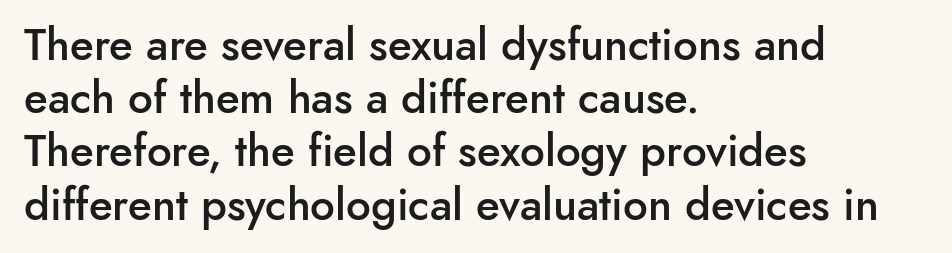
The image shows 44 px semibold sans-serif type, upright; set left-aligned, line spacing 1.21x, normal letter spacing, not underlined; low stroke contrast and a small x-height.
